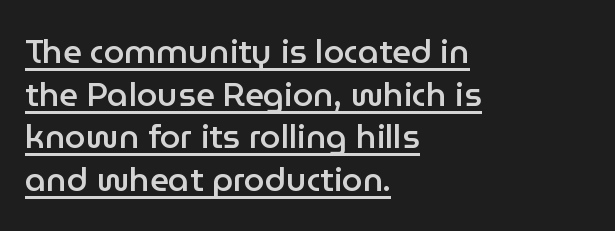
The image shows 33 px semibold sans-serif type, upright; set left-aligned, normal line spacing (1.29x), normal letter spacing, underlined; low stroke contrast and a medium x-height.
